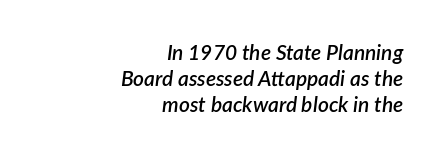
{"italic": "yes", "lean": "right", "slant_degrees": 7, "bold": "semi", "underline": "no", "align": "right", "line_spacing": "normal", "line_spacing_ratio": 1.25, "letter_spacing": "normal", "letter_spacing_em": 0.0, "glyph_px": 21}
